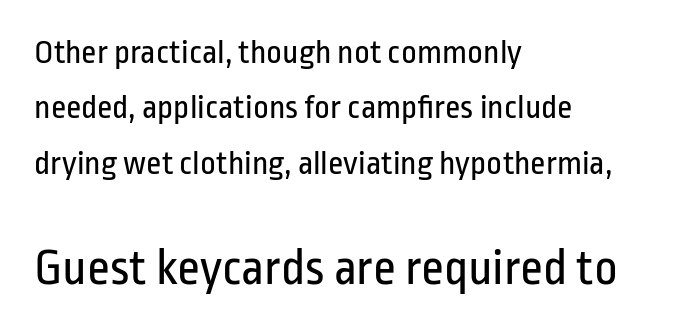
{"serif": "no", "italic": "no", "bold": "no", "weight": "regular", "width": "condensed", "stroke_contrast": "low", "x_height": "medium", "monospaced": "no", "underline": "no", "align": "left", "line_spacing": "normal", "line_spacing_ratio": 1.63, "letter_spacing": "normal", "letter_spacing_em": 0.0, "larger_block": "second", "size_ratio": 1.5, "glyph_px": 51}
